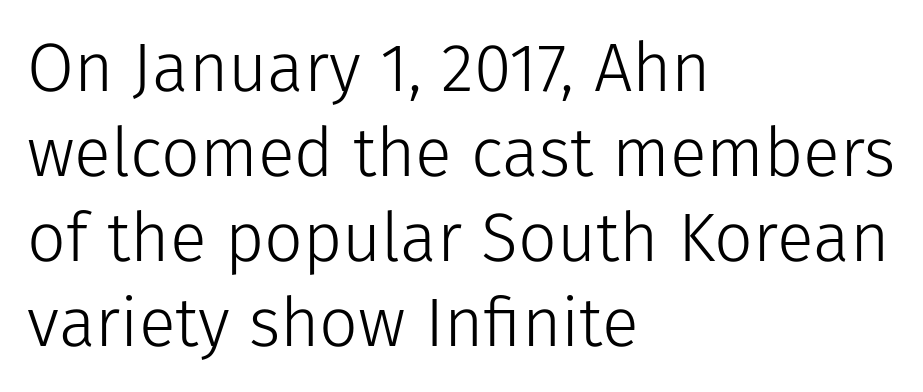
Q: Is the text bold? A: No.
Q: Is the text italic (slanted)? A: No, it is upright.
Q: Is the typeface a serif or a sans-serif typeface? A: Sans-serif.
Q: Is the text underlined? A: No.
Q: How is the paragraph aligned? A: Left-aligned.
Q: Is the spacing between letters normal or unusually wide? A: Normal.
Q: Is the spacing between lines tight, normal or loose? A: Normal.
Q: Width (condensed, normal, or wide)? A: Normal.
Q: Stroke contrast? A: Low.
Q: x-height? A: Medium.
Q: Monospaced? A: No.
